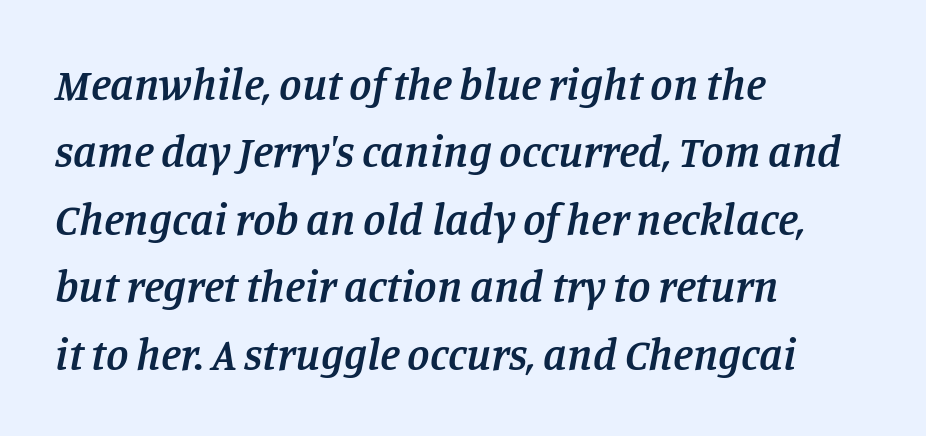
The image shows 45 px semibold serif type, italic (leaning right); set left-aligned, normal line spacing (1.5x), normal letter spacing, not underlined; low stroke contrast and a large x-height.
